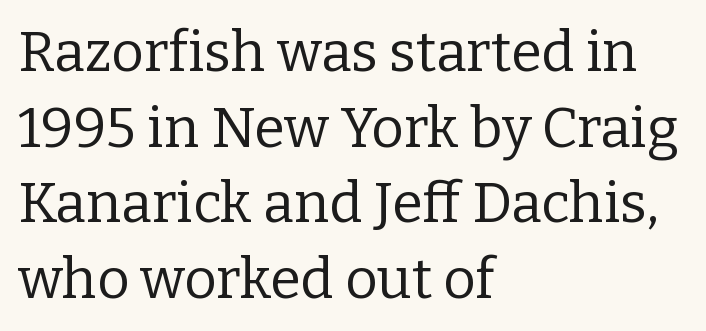
Q: Is the text bold? A: No.
Q: Is the text italic (slanted)? A: No, it is upright.
Q: Is the typeface a serif or a sans-serif typeface? A: Serif.
Q: Is the text underlined? A: No.
Q: How is the paragraph aligned? A: Left-aligned.
Q: Is the spacing between letters normal or unusually wide? A: Normal.
Q: Is the spacing between lines tight, normal or loose? A: Normal.
Q: Width (condensed, normal, or wide)? A: Normal.
Q: Stroke contrast? A: Low.
Q: x-height? A: Medium.
Q: Monospaced? A: No.
